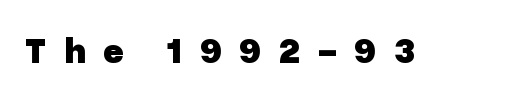
Between one letter and the next there's a generous, obvious gap. If you drew a line through each stem, it would be perfectly vertical. Is this a fixed-width face? No — the glyphs have proportional, varying widths. The string is rendered with underlining switched off. The rendering shows plain stroke endings on the letterforms — a sans-serif design.
